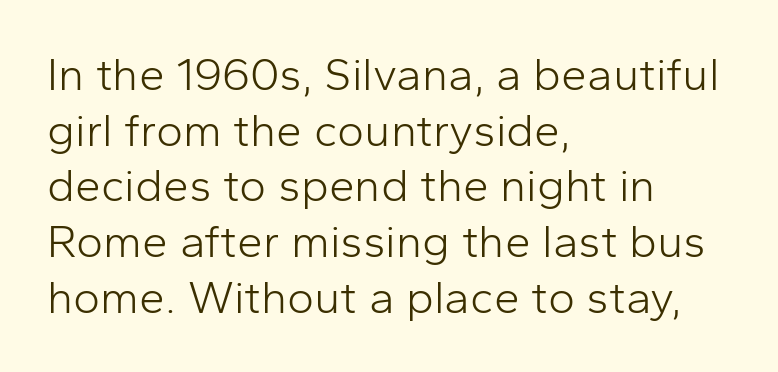
Q: Is the text bold? A: No.
Q: Is the text italic (slanted)? A: No, it is upright.
Q: Is the typeface a serif or a sans-serif typeface? A: Sans-serif.
Q: Is the text underlined? A: No.
Q: How is the paragraph aligned? A: Left-aligned.
Q: Is the spacing between letters normal or unusually wide? A: Normal.
Q: Width (condensed, normal, or wide)? A: Normal.
Q: Stroke contrast? A: Low.
Q: x-height? A: Medium.
Q: Monospaced? A: No.
